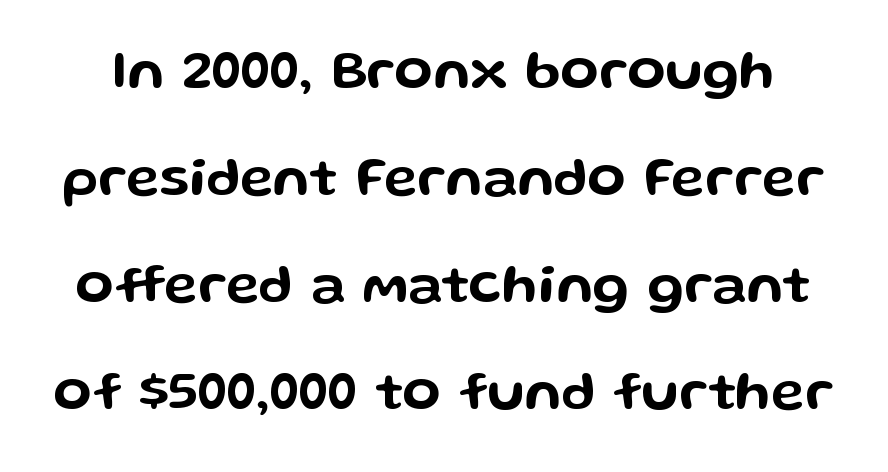
Q: Is the text italic (slanted)? A: No, it is upright.
Q: Is the typeface a serif or a sans-serif typeface? A: Sans-serif.
Q: Is the text underlined? A: No.
Q: Is the spacing between letters normal or unusually wide? A: Normal.
Q: Is the spacing between lines tight, normal or loose? A: Loose.
Q: Width (condensed, normal, or wide)? A: Wide.
Q: Stroke contrast? A: Low.
Q: x-height? A: Medium.
Q: Monospaced? A: No.
